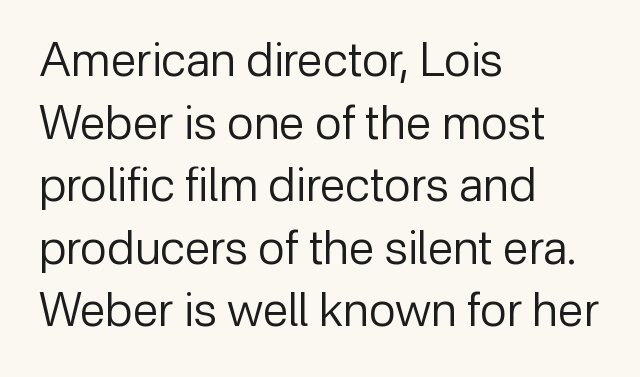
The image shows 47 px regular-weight sans-serif type, upright; set left-aligned, normal line spacing (1.33x), normal letter spacing, not underlined; low stroke contrast and a medium x-height.
